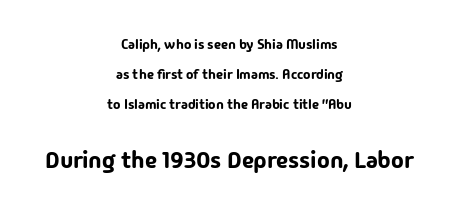
Q: Is the text italic (slanted)? A: No, it is upright.
Q: Is the text underlined? A: No.
Q: How is the paragraph aligned? A: Centered.
Q: Is the spacing between letters normal or unusually wide? A: Normal.
Q: Is the spacing between lines tight, normal or loose? A: Loose.
Q: Which block of text is set in a larger size, the first (top) or the second (bottom)? A: The second (bottom) one.
